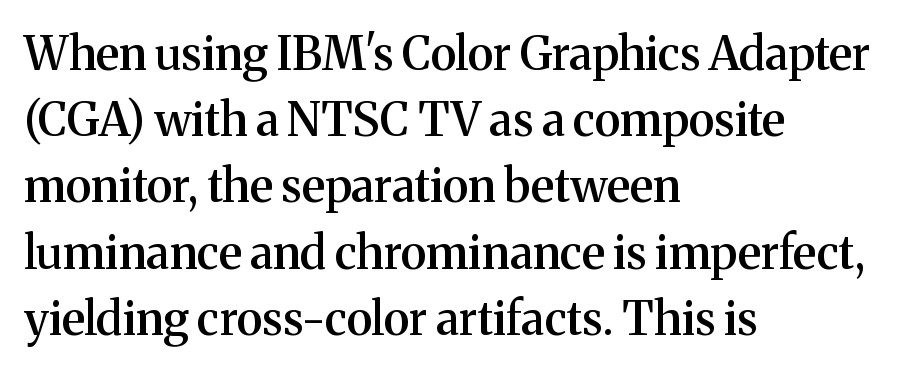
{"serif": "yes", "italic": "no", "bold": "semi", "weight": "semibold", "width": "normal", "stroke_contrast": "medium", "x_height": "medium", "monospaced": "no", "underline": "no", "align": "left", "line_spacing": "normal", "line_spacing_ratio": 1.44, "letter_spacing": "normal", "letter_spacing_em": 0.0, "glyph_px": 46}
